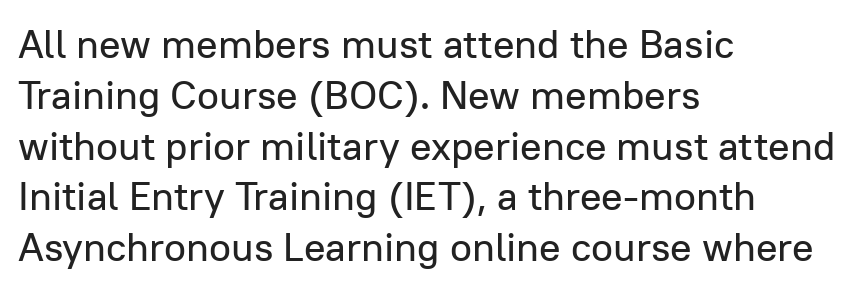
The image shows 40 px sans-serif type, upright; set left-aligned, normal line spacing (1.27x), normal letter spacing, not underlined; low stroke contrast and a medium x-height.
